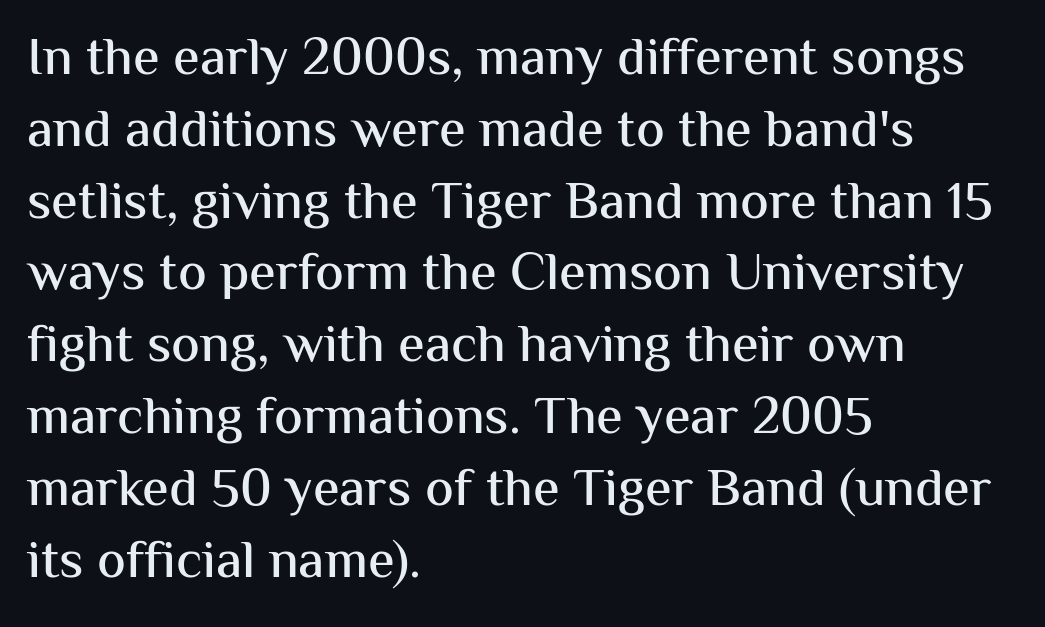
{"serif": "no", "italic": "no", "width": "normal", "stroke_contrast": "medium", "x_height": "medium", "monospaced": "no", "underline": "no", "align": "left", "line_spacing": "normal", "line_spacing_ratio": 1.33, "letter_spacing": "normal", "letter_spacing_em": 0.0, "glyph_px": 54}
